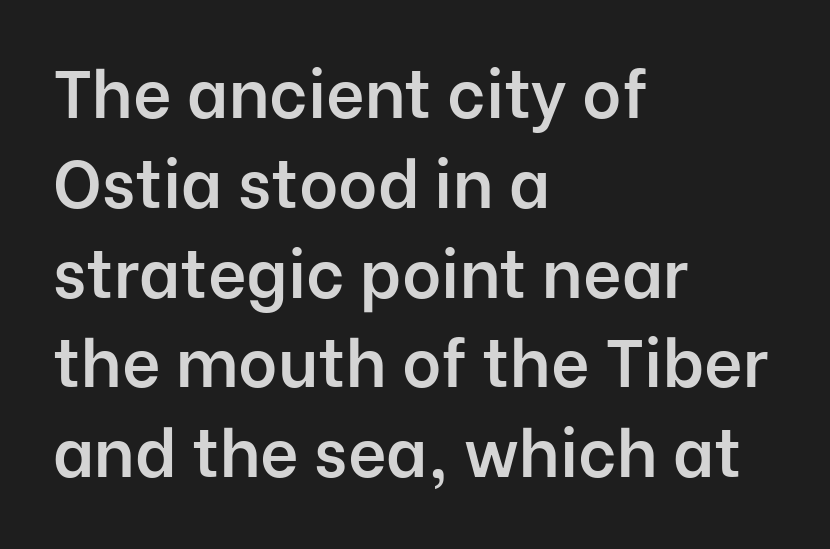
Q: Is the text bold? A: Semi-bold.
Q: Is the text italic (slanted)? A: No, it is upright.
Q: Is the typeface a serif or a sans-serif typeface? A: Sans-serif.
Q: Is the text underlined? A: No.
Q: How is the paragraph aligned? A: Left-aligned.
Q: Is the spacing between letters normal or unusually wide? A: Normal.
Q: Is the spacing between lines tight, normal or loose? A: Normal.
Q: Width (condensed, normal, or wide)? A: Normal.
Q: Stroke contrast? A: Low.
Q: x-height? A: Medium.
Q: Monospaced? A: No.
